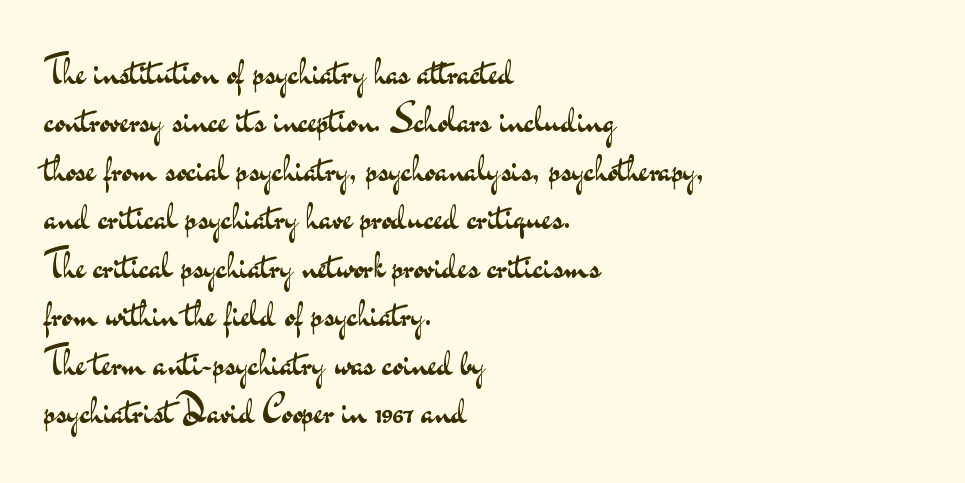
Honestly, there is no underline to notice here at all. The passage shown is not bold in any degree. These lines are rendered in a variable-pitch font. In CSS terms this would be text-align: left.
